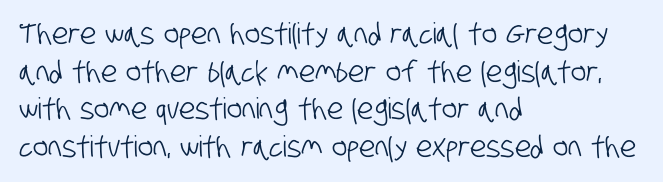
The image shows 29 px condensed sans-serif type; set left-aligned, normal line spacing (1.3x), normal letter spacing, not underlined; low stroke contrast and a large x-height.
